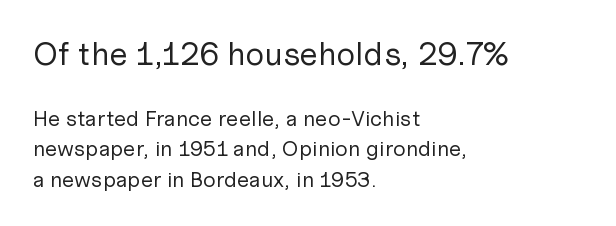
Q: Is the text bold? A: No.
Q: Is the text italic (slanted)? A: No, it is upright.
Q: Is the typeface a serif or a sans-serif typeface? A: Sans-serif.
Q: Is the text underlined? A: No.
Q: How is the paragraph aligned? A: Left-aligned.
Q: Is the spacing between letters normal or unusually wide? A: Normal.
Q: Is the spacing between lines tight, normal or loose? A: Normal.
Q: Which block of text is set in a larger size, the first (top) or the second (bottom)? A: The first (top) one.
Q: Width (condensed, normal, or wide)? A: Normal.
Q: Stroke contrast? A: Low.
Q: x-height? A: Medium.
Q: Monospaced? A: No.
